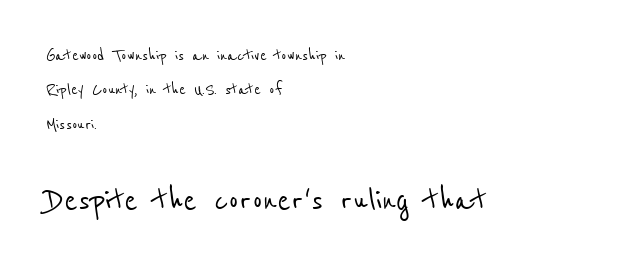
{"serif": "no", "width": "condensed", "stroke_contrast": "low", "x_height": "medium", "monospaced": "no", "underline": "no", "align": "left", "line_spacing_ratio": 1.72, "letter_spacing": "normal", "letter_spacing_em": 0.0, "larger_block": "second", "size_ratio": 2.0, "glyph_px": 40}
